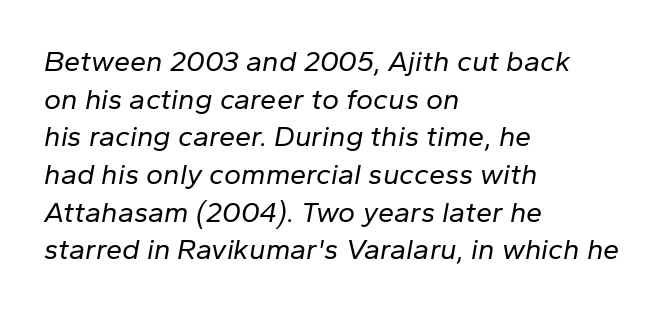
A quiet, ordinary-to-light weight characterises the typeface. Anything drawn beneath the words? Only blank space. Is this a fixed-width face? No — the glyphs have proportional, varying widths. The space between consecutive lines is moderate. Compared with ordinary roman type, these characters are visibly tilted. These lines keep a tight, regular rhythm from letter to letter.
